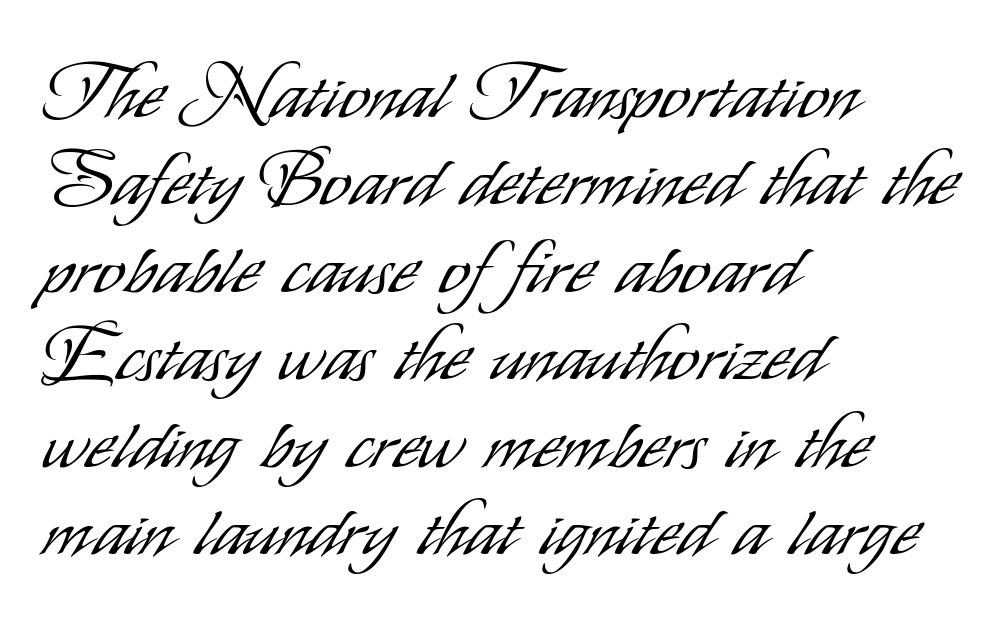
Q: Is the text bold? A: No.
Q: Is the text italic (slanted)? A: Yes.
Q: Is the typeface a serif or a sans-serif typeface? A: Sans-serif.
Q: Is the text underlined? A: No.
Q: How is the paragraph aligned? A: Left-aligned.
Q: Is the spacing between letters normal or unusually wide? A: Normal.
Q: Is the spacing between lines tight, normal or loose? A: Tight.
Q: Width (condensed, normal, or wide)? A: Condensed.
Q: Stroke contrast? A: Low.
Q: x-height? A: Small.
Q: Monospaced? A: No.
